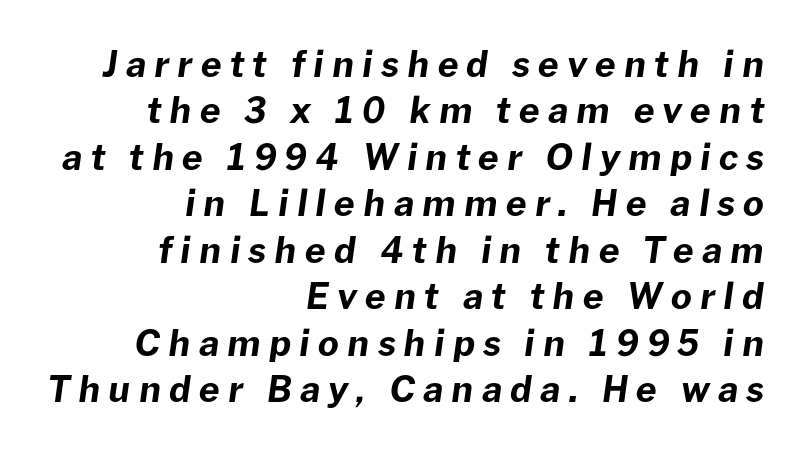
Q: Is the text bold? A: Yes.
Q: Is the text italic (slanted)? A: Yes, it leans right by about 8 degrees.
Q: Is the text underlined? A: No.
Q: How is the paragraph aligned? A: Right-aligned.
Q: Is the spacing between letters normal or unusually wide? A: Unusually wide.
Q: Is the spacing between lines tight, normal or loose? A: Normal.
Q: Width (condensed, normal, or wide)? A: Normal.
Q: Stroke contrast? A: Low.
Q: x-height? A: Medium.
Q: Monospaced? A: No.
